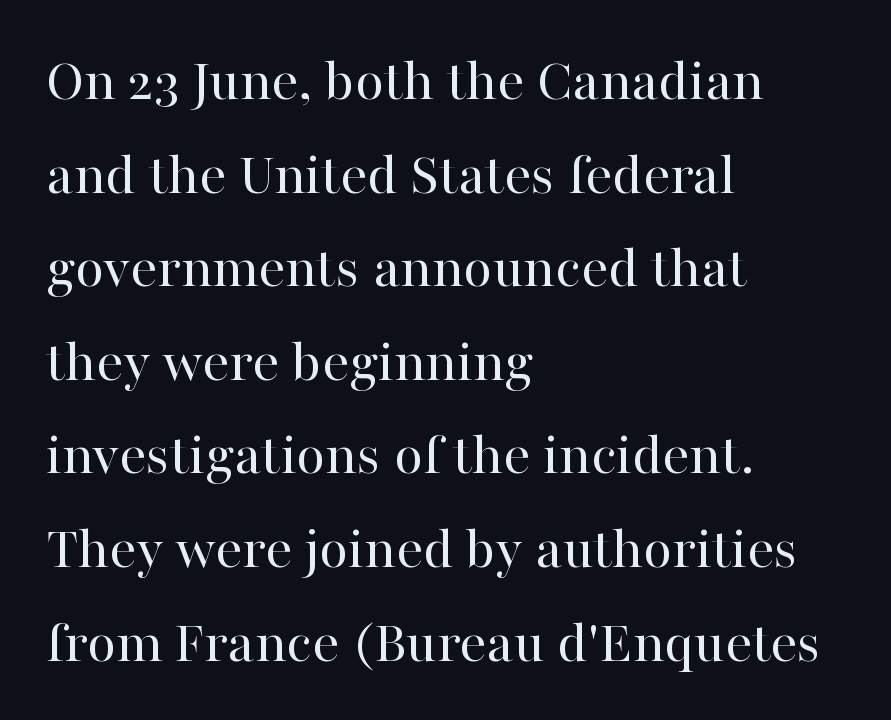
{"serif": "yes", "italic": "no", "bold": "no", "weight": "regular", "width": "normal", "stroke_contrast": "high", "x_height": "medium", "monospaced": "no", "underline": "no", "align": "left", "line_spacing": "normal", "line_spacing_ratio": 1.56, "letter_spacing": "normal", "letter_spacing_em": 0.0, "glyph_px": 60}
